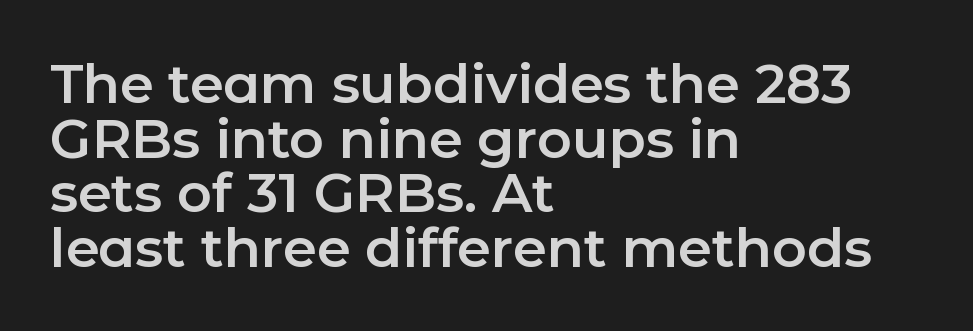
Q: Is the text italic (slanted)? A: No, it is upright.
Q: Is the typeface a serif or a sans-serif typeface? A: Sans-serif.
Q: Is the text underlined? A: No.
Q: How is the paragraph aligned? A: Left-aligned.
Q: Is the spacing between letters normal or unusually wide? A: Normal.
Q: Is the spacing between lines tight, normal or loose? A: Tight.
Q: Width (condensed, normal, or wide)? A: Normal.
Q: Stroke contrast? A: Low.
Q: x-height? A: Medium.
Q: Monospaced? A: No.
